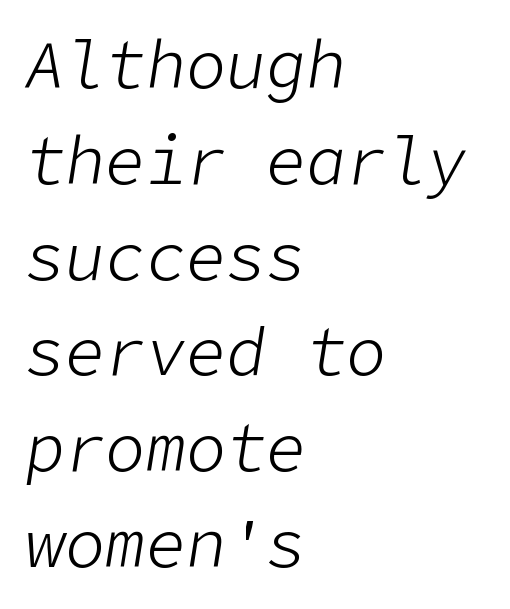
The lines in this sample share a left origin and differ only in where they stop. Vertically, the passage feels balanced, rows spaced as you'd expect. The area under the type is left untouched. The strokes are not fattened; the text isn't bold. The gaps between neighbouring characters are ordinary and unremarkable.
